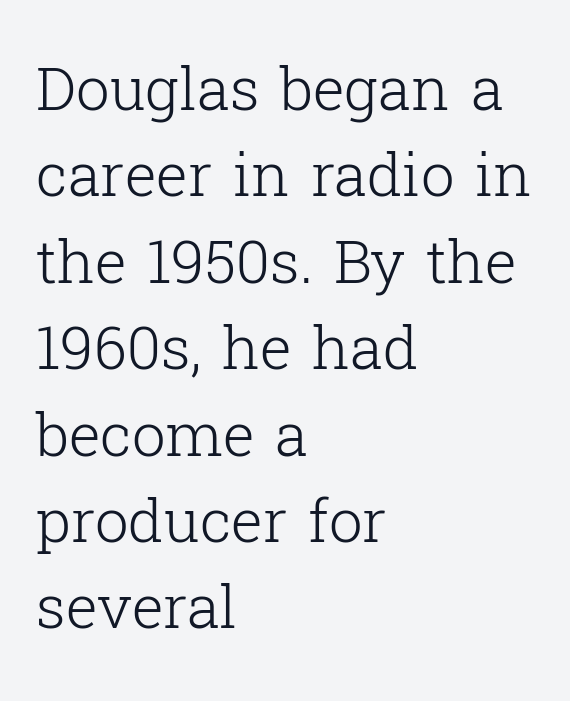
These lines are rendered in a variable-pitch font. Words appear dense and cohesive because spacing is normal. Notice how descenders clear the ascenders below comfortably — that's standard leading. Typographically, this falls in the serif category. If you drew a ruler down the left edge, every line would touch it. Has an underline been added? It has not.
